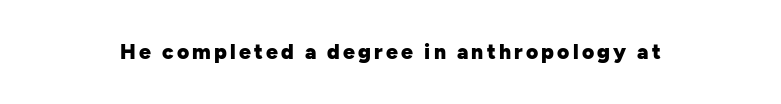
The image shows 21 px bold type, upright; set not underlined.
